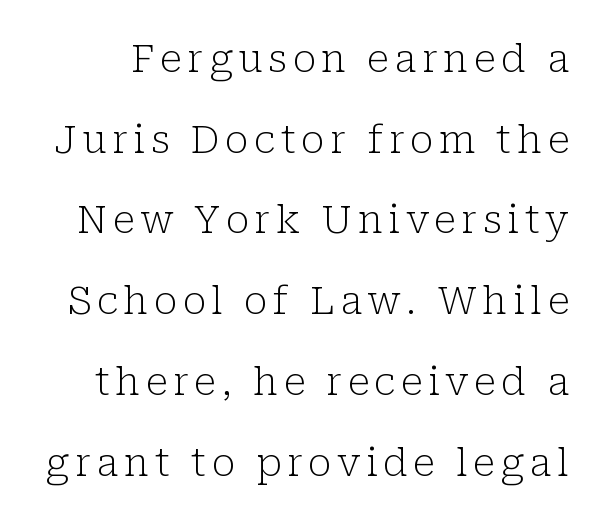
The image shows 39 px light serif type, upright; set loose line spacing (2.07x), not underlined; low stroke contrast and a medium x-height.
